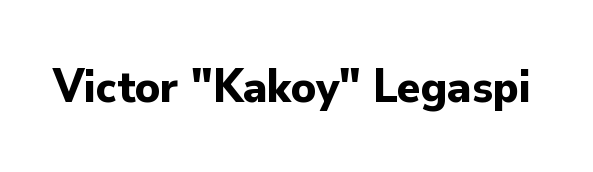
Q: Is the text bold? A: Yes.
Q: Is the text italic (slanted)? A: No, it is upright.
Q: Is the typeface a serif or a sans-serif typeface? A: Sans-serif.
Q: Is the text underlined? A: No.
Q: Is the spacing between letters normal or unusually wide? A: Normal.
Q: Width (condensed, normal, or wide)? A: Normal.
Q: Stroke contrast? A: Low.
Q: x-height? A: Small.
Q: Monospaced? A: No.
